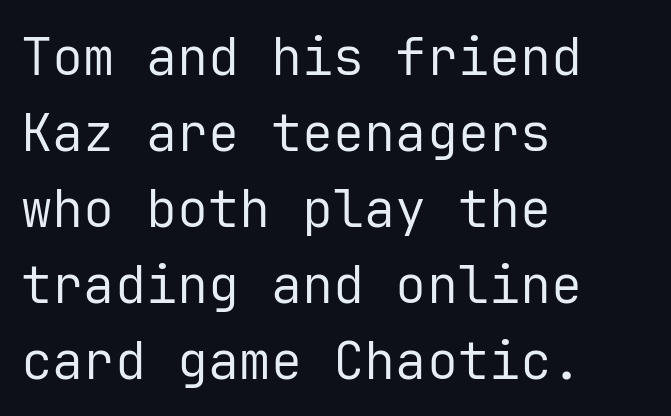
{"serif": "no", "italic": "no", "bold": "no", "weight": "regular", "width": "normal", "stroke_contrast": "low", "x_height": "medium", "monospaced": "yes", "underline": "no", "align": "left", "line_spacing": "normal", "line_spacing_ratio": 1.46, "letter_spacing": "normal", "letter_spacing_em": 0.0, "glyph_px": 52}
